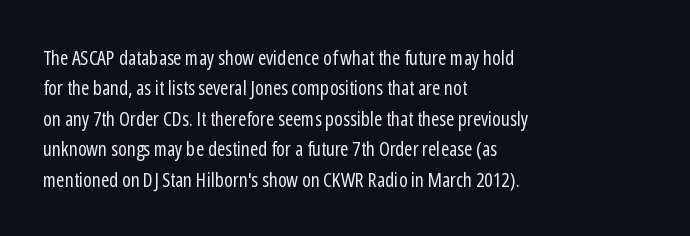
The image shows 20 px text type, upright; set left-aligned, normal line spacing (1.52x), normal letter spacing, not underlined.
